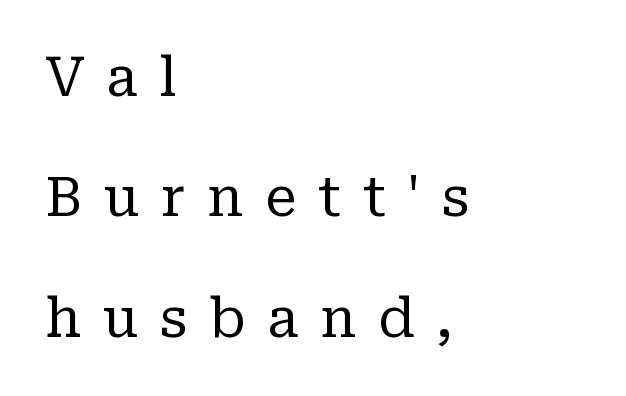
Q: Is the text bold? A: No.
Q: Is the text italic (slanted)? A: No, it is upright.
Q: Is the typeface a serif or a sans-serif typeface? A: Serif.
Q: Is the text underlined? A: No.
Q: How is the paragraph aligned? A: Left-aligned.
Q: Is the spacing between letters normal or unusually wide? A: Unusually wide.
Q: Is the spacing between lines tight, normal or loose? A: Loose.
Q: Width (condensed, normal, or wide)? A: Normal.
Q: Stroke contrast? A: Low.
Q: x-height? A: Medium.
Q: Monospaced? A: No.
